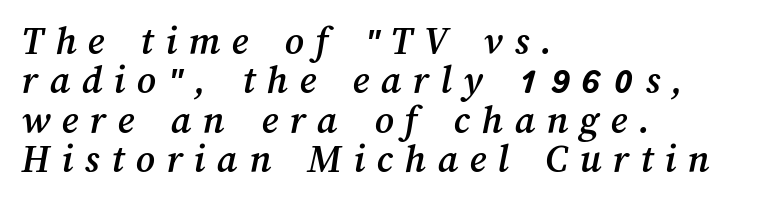
{"width": "normal", "stroke_contrast": "medium", "x_height": "medium", "monospaced": "no", "underline": "no", "align": "left", "line_spacing": "tight", "line_spacing_ratio": 0.96, "letter_spacing": "wide", "letter_spacing_em": 0.28, "glyph_px": 41}
